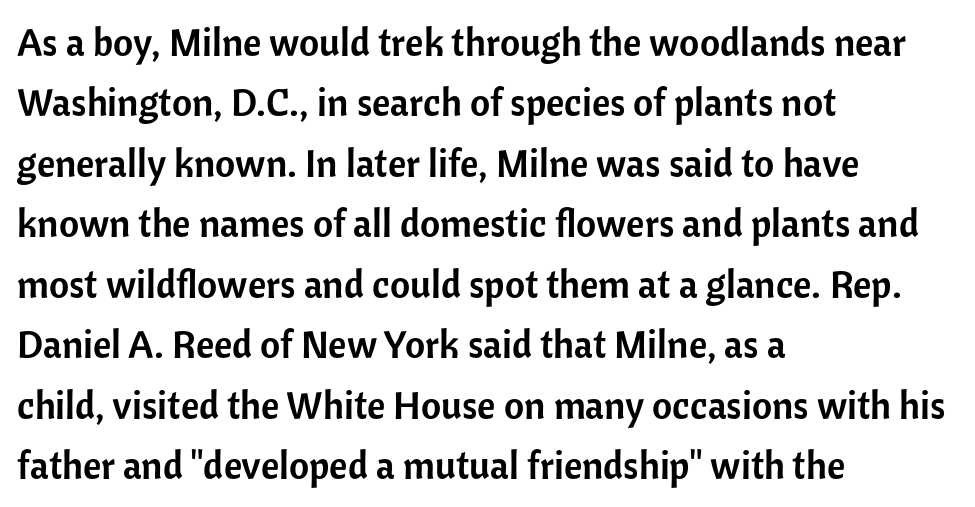
{"serif": "no", "italic": "no", "width": "normal", "stroke_contrast": "low", "x_height": "medium", "monospaced": "no", "underline": "no", "align": "left", "line_spacing": "normal", "line_spacing_ratio": 1.55, "letter_spacing": "normal", "letter_spacing_em": 0.0, "glyph_px": 39}
